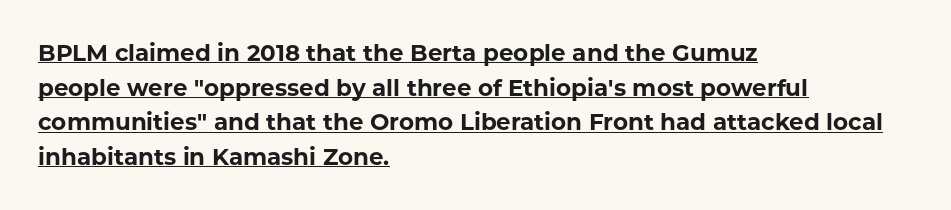
The image shows 23 px bold type, upright; set left-aligned, normal line spacing (1.51x), normal letter spacing, underlined.
